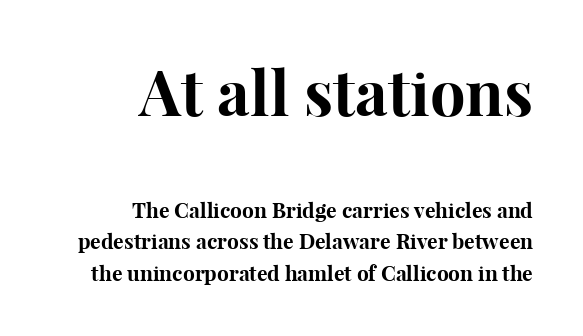
Q: Is the text bold? A: Yes.
Q: Is the text italic (slanted)? A: No, it is upright.
Q: Is the typeface a serif or a sans-serif typeface? A: Serif.
Q: Is the text underlined? A: No.
Q: How is the paragraph aligned? A: Right-aligned.
Q: Is the spacing between letters normal or unusually wide? A: Normal.
Q: Is the spacing between lines tight, normal or loose? A: Normal.
Q: Which block of text is set in a larger size, the first (top) or the second (bottom)? A: The first (top) one.
Q: Width (condensed, normal, or wide)? A: Normal.
Q: Stroke contrast? A: High.
Q: x-height? A: Medium.
Q: Monospaced? A: No.
